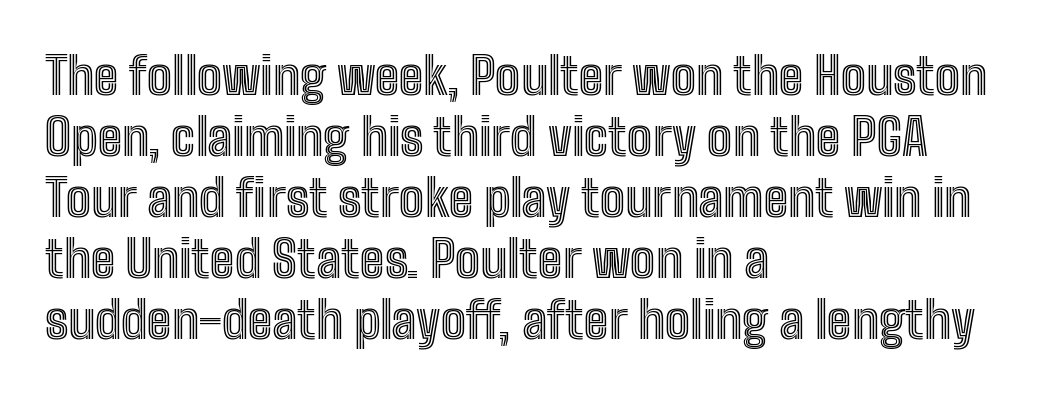
The image shows 50 px condensed type, upright; set left-aligned, line spacing 1.22x, normal letter spacing, not underlined; a medium x-height.
